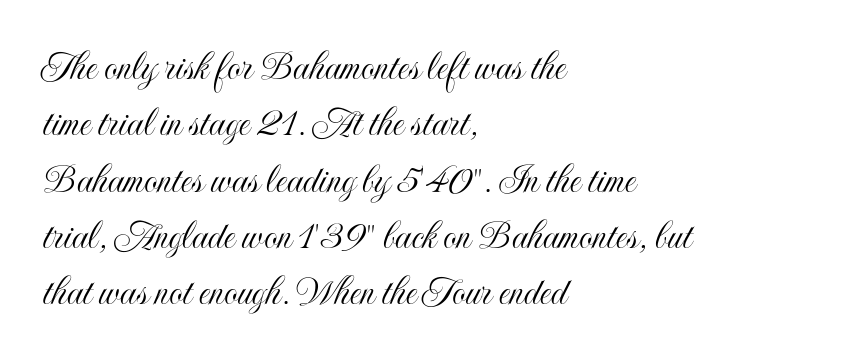
Has an underline been added? It has not. What stands out about the letter spacing? Nothing — it is the standard amount. Baseline-to-baseline distance is the conventional proportion of letter height. In CSS terms this would be text-align: left.
